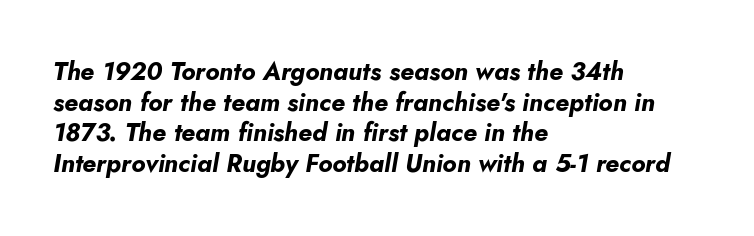
Q: Is the text bold? A: Yes.
Q: Is the text italic (slanted)? A: Yes, it leans right by about 5 degrees.
Q: Is the text underlined? A: No.
Q: How is the paragraph aligned? A: Left-aligned.
Q: Is the spacing between letters normal or unusually wide? A: Normal.
